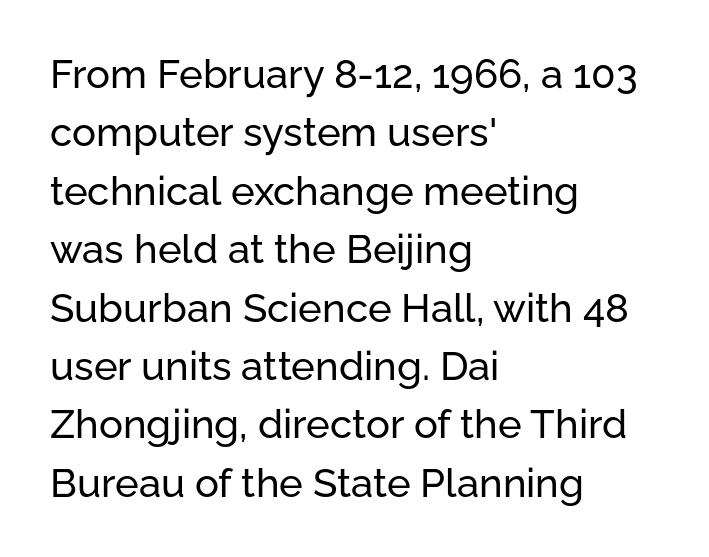
Decoration check: the copy has no underline. The specimen reads as upright at a glance. These lines are composed in type without serifs. A typesetter would call this zero additional tracking. Notice how descenders clear the ascenders below comfortably — that's standard leading. Compared with a centered layout, this one pins lines to the left instead.
